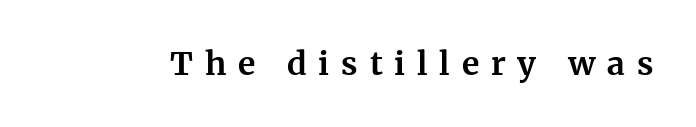
{"serif": "yes", "italic": "no", "bold": "yes", "weight": "bold", "width": "normal", "stroke_contrast": "medium", "x_height": "medium", "monospaced": "no", "underline": "no", "letter_spacing": "wide", "letter_spacing_em": 0.37, "glyph_px": 32}
